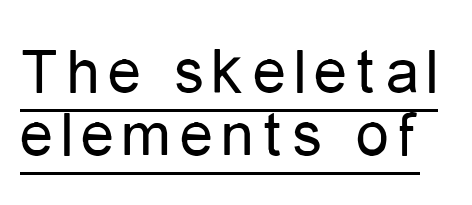
The image shows 66 px regular-weight, condensed sans-serif type, upright; set tight line spacing (0.96x), underlined; low stroke contrast and a medium x-height.
